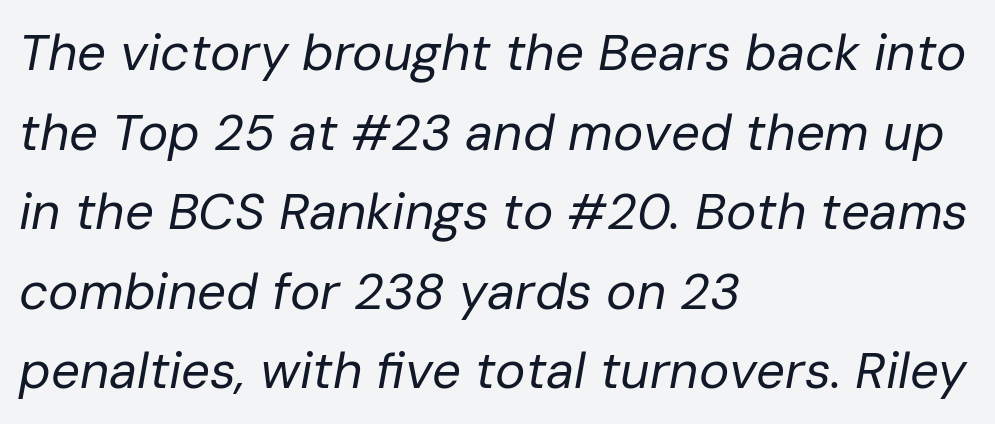
The characters are drawn with everyday or finer stroke widths. The face used here is rendered with its standard letterfit. Teacher's note: observe the even left margin — that is flush-left alignment. Do the characters align in a grid? No, the font is proportional. Is the type slanted? Yes — the strokes lean at a clear angle.
